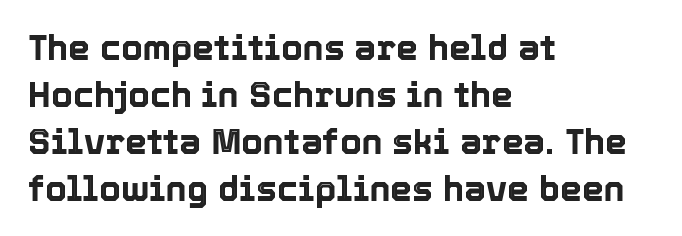
{"italic": "no", "width": "normal", "x_height": "medium", "monospaced": "no", "underline": "no", "align": "left", "line_spacing": "normal", "line_spacing_ratio": 1.34, "letter_spacing": "normal", "letter_spacing_em": 0.0, "glyph_px": 35}
